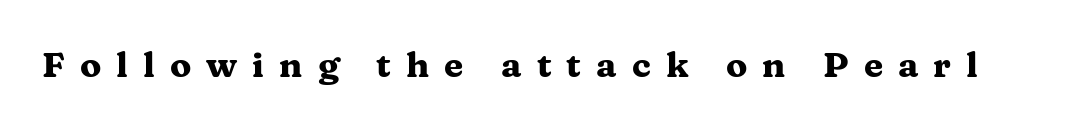
{"serif": "yes", "italic": "no", "bold": "yes", "weight": "heavy", "width": "wide", "stroke_contrast": "medium", "x_height": "medium", "monospaced": "no", "underline": "no", "letter_spacing": "wide", "letter_spacing_em": 0.43, "glyph_px": 35}
